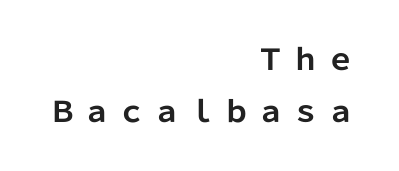
Tall strokes in this sample are plumb rather than angled. Is this a sans? Yes — the strokes have no serifs. Is the type bold? Yes — the strokes are clearly thick and heavy. Tracking here is generous; glyphs stand well apart from one another. Teacher's note: observe the even right margin — that is flush-right alignment. Quick note: underline off.
